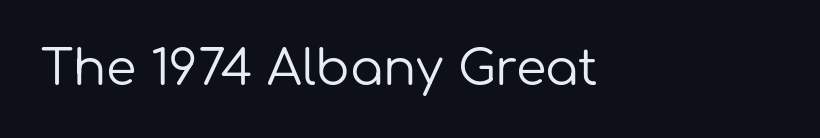
{"serif": "no", "italic": "no", "bold": "no", "weight": "regular", "width": "normal", "stroke_contrast": "low", "x_height": "medium", "monospaced": "no", "underline": "no", "letter_spacing": "normal", "letter_spacing_em": 0.0, "glyph_px": 49}
